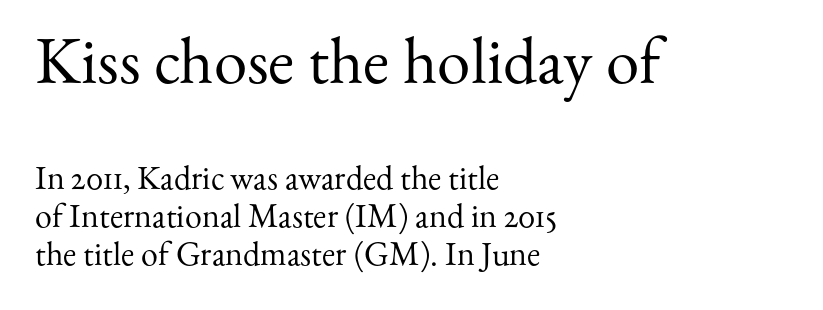
{"serif": "yes", "italic": "no", "bold": "no", "weight": "regular", "width": "normal", "stroke_contrast": "medium", "x_height": "small", "monospaced": "no", "underline": "no", "align": "left", "line_spacing": "tight", "line_spacing_ratio": 1.12, "letter_spacing": "normal", "letter_spacing_em": 0.0, "larger_block": "first", "size_ratio": 1.97, "glyph_px": 67}
